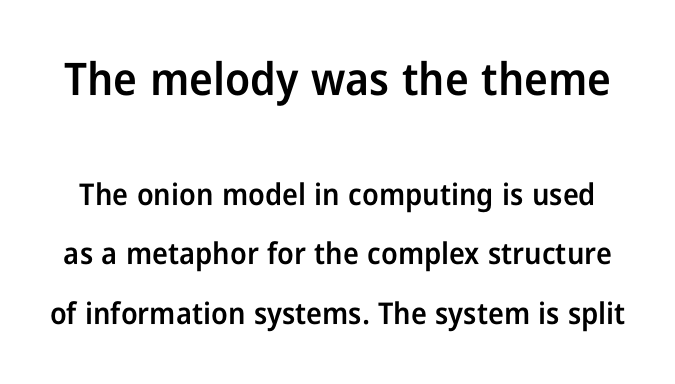
{"serif": "no", "italic": "no", "bold": "semi", "weight": "semibold", "width": "condensed", "stroke_contrast": "low", "x_height": "medium", "monospaced": "no", "underline": "no", "line_spacing": "loose", "line_spacing_ratio": 1.98, "letter_spacing": "normal", "letter_spacing_em": 0.0, "larger_block": "first", "size_ratio": 1.5, "glyph_px": 45}
